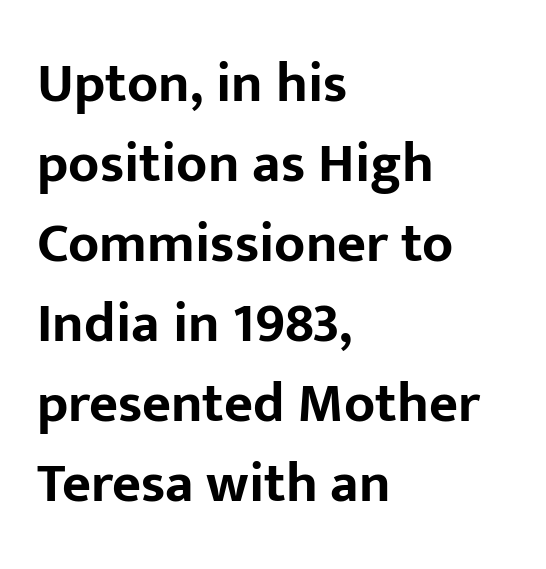
Q: Is the text bold? A: Yes.
Q: Is the text italic (slanted)? A: No, it is upright.
Q: Is the typeface a serif or a sans-serif typeface? A: Sans-serif.
Q: Is the text underlined? A: No.
Q: How is the paragraph aligned? A: Left-aligned.
Q: Is the spacing between letters normal or unusually wide? A: Normal.
Q: Is the spacing between lines tight, normal or loose? A: Normal.
Q: Width (condensed, normal, or wide)? A: Normal.
Q: Stroke contrast? A: Low.
Q: x-height? A: Medium.
Q: Monospaced? A: No.
